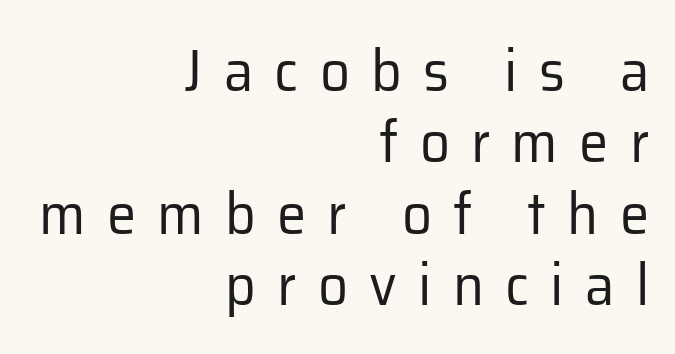
A typesetter would call this proportional, since set widths differ per character. The passage is arranged like a letterhead date or caption credit — flush right. Serifs: no, the terminals of the letterforms are clean. The specimen omits any rule beneath the text block's lines. Substantial extra tracking has been applied to these lines.
